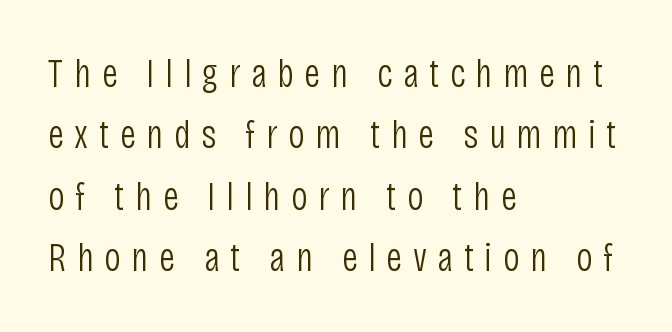
Q: Is the text bold? A: No.
Q: Is the text italic (slanted)? A: No, it is upright.
Q: Is the typeface a serif or a sans-serif typeface? A: Sans-serif.
Q: Is the text underlined? A: No.
Q: How is the paragraph aligned? A: Left-aligned.
Q: Is the spacing between letters normal or unusually wide? A: Unusually wide.
Q: Is the spacing between lines tight, normal or loose? A: Normal.
Q: Width (condensed, normal, or wide)? A: Condensed.
Q: Stroke contrast? A: Low.
Q: x-height? A: Large.
Q: Monospaced? A: No.
